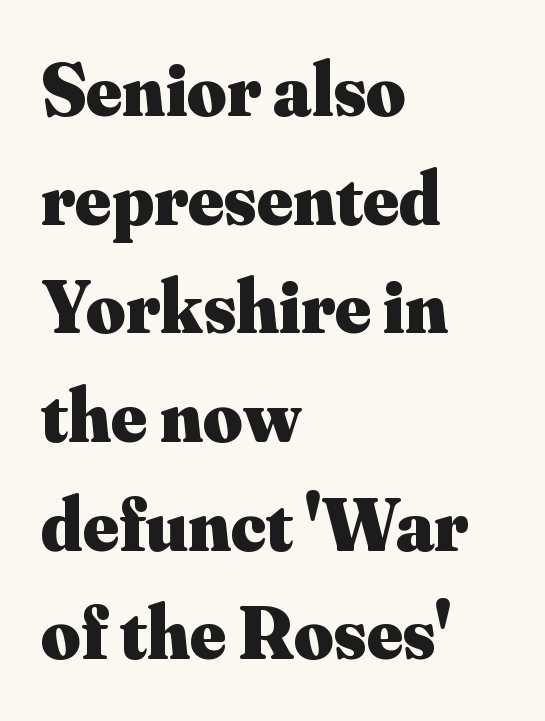
{"serif": "yes", "italic": "no", "bold": "yes", "weight": "heavy", "width": "normal", "stroke_contrast": "medium", "x_height": "small", "monospaced": "no", "underline": "no", "align": "left", "line_spacing": "normal", "line_spacing_ratio": 1.43, "letter_spacing": "normal", "letter_spacing_em": 0.0, "glyph_px": 76}
